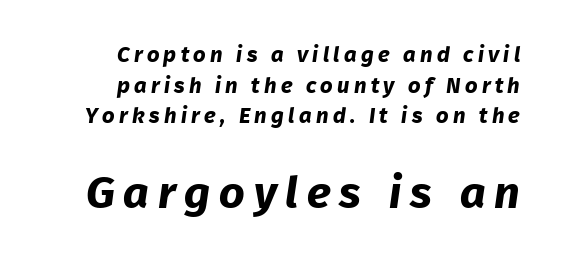
{"serif": "no", "bold": "yes", "weight": "bold", "width": "normal", "stroke_contrast": "low", "x_height": "medium", "monospaced": "no", "underline": "no", "align": "right", "line_spacing": "normal", "line_spacing_ratio": 1.39, "larger_block": "second", "size_ratio": 2.05, "glyph_px": 45}
